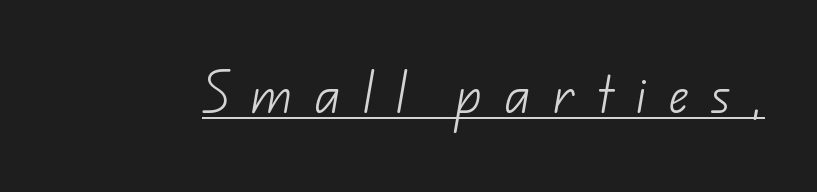
This sample has the flowing, uneven cadence of proportional lettering. Is there an underline? Yes — a line sits under the letters. A light-to-regular cut is what we see here. Type style note: lacks serifs. This rendering widens character spacing well past its baseline value.
